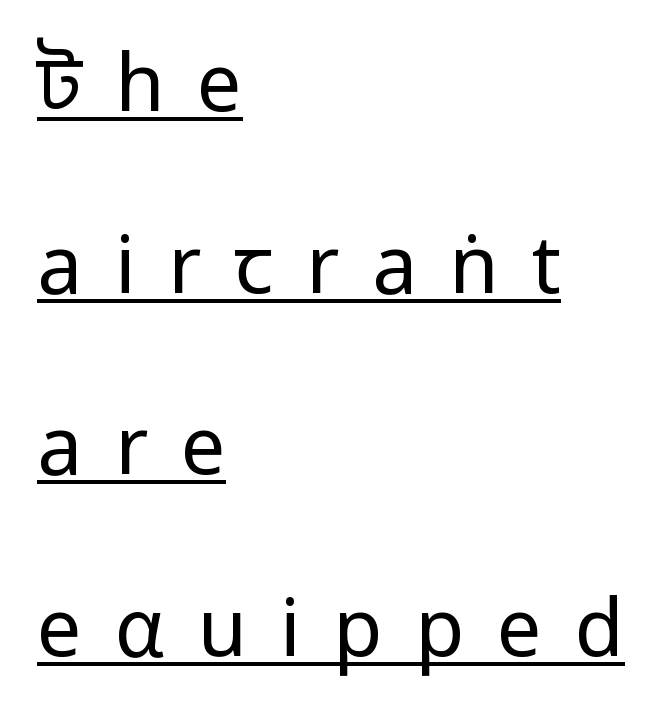
Q: Is the text bold? A: No.
Q: Is the text italic (slanted)? A: No, it is upright.
Q: Is the typeface a serif or a sans-serif typeface? A: Sans-serif.
Q: Is the text underlined? A: Yes.
Q: How is the paragraph aligned? A: Left-aligned.
Q: Is the spacing between letters normal or unusually wide? A: Unusually wide.
Q: Is the spacing between lines tight, normal or loose? A: Loose.
Q: Width (condensed, normal, or wide)? A: Condensed.
Q: Stroke contrast? A: Low.
